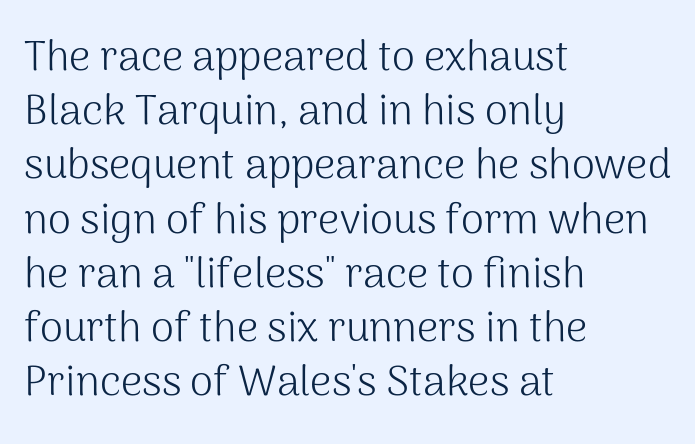
The image shows 42 px light sans-serif type, upright; set left-aligned, normal line spacing (1.29x), normal letter spacing, not underlined; medium stroke contrast and a medium x-height.
